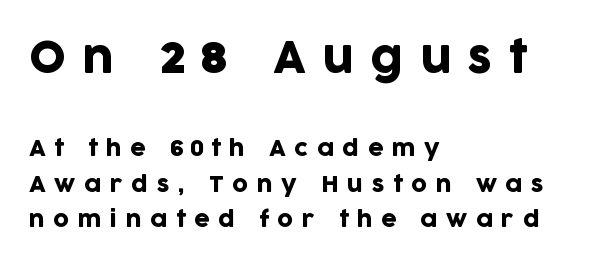
{"serif": "no", "italic": "no", "width": "normal", "stroke_contrast": "low", "x_height": "large", "monospaced": "no", "underline": "no", "align": "left", "line_spacing": "normal", "line_spacing_ratio": 1.62, "letter_spacing": "wide", "letter_spacing_em": 0.39, "larger_block": "first", "size_ratio": 1.95, "glyph_px": 43}
